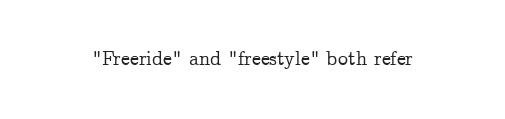
The image shows 20 px text type, upright; set normal letter spacing, not underlined.
